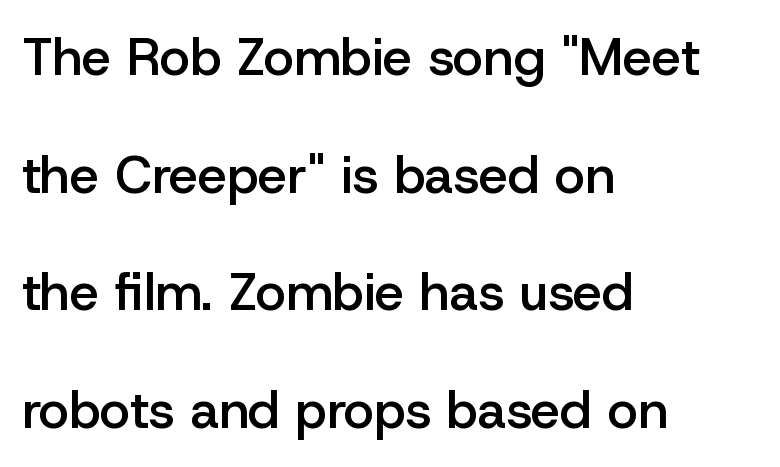
The image shows 52 px semibold sans-serif type, upright; set left-aligned, loose line spacing (2.26x), normal letter spacing, not underlined; low stroke contrast and a medium x-height.
